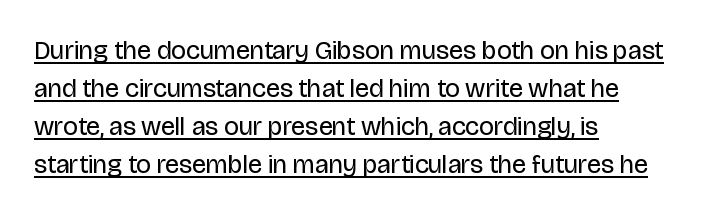
The characters are drawn with everyday or finer stroke widths. Reading down the block, your eye returns to a fixed left position each line. This rendering leaves character spacing at its baseline value. In designer terms, the underline attribute is active on this setting. Posture: straight, roman, zero tilt. The rendering uses a moderate line-height, typical for paragraphs.
